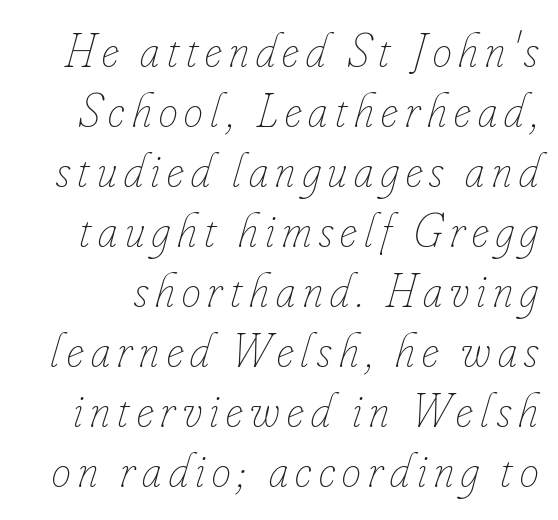
Regarding leading, the lines here are spaced in the standard way. The specimen omits any rule beneath the text block's lines. Stems here are at most as thick as an everyday book face. The typography opts for an oblique posture over an upright one.
